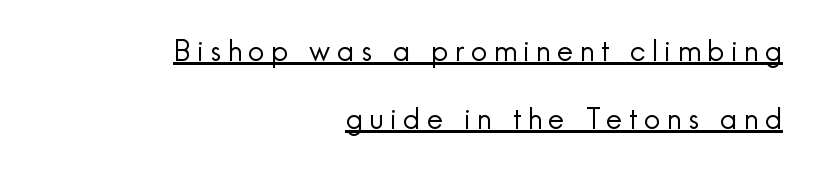
The lettering holds an erect, upright posture throughout. Spacing verdict: proportional, widths tailored to each character. Serif or sans? Sans — the stroke terminals are bare. The rendering inserts visible extra space after every character. Like a heading marked for emphasis, these lines bear an underscore. Vertical spacing — loose.
